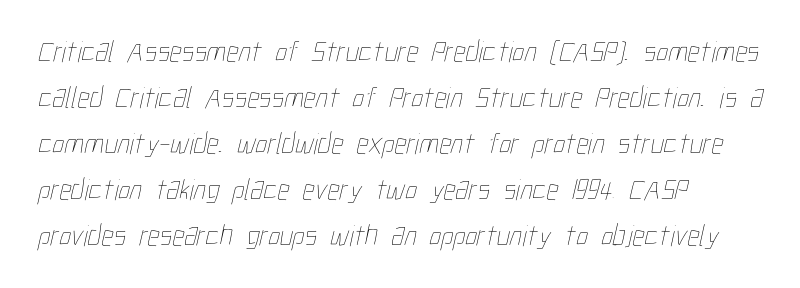
The image shows 30 px thin, condensed type; set left-aligned, normal line spacing (1.53x), normal letter spacing, not underlined; low stroke contrast and a medium x-height.
